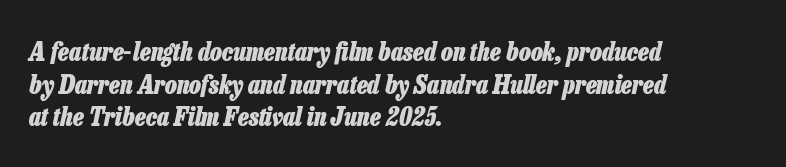
{"italic": "yes", "lean": "right", "slant_degrees": 13, "bold": "yes", "underline": "no", "align": "left", "line_spacing": "normal", "line_spacing_ratio": 1.31, "letter_spacing": "normal", "letter_spacing_em": 0.0, "glyph_px": 25}
